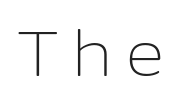
Caption: face not bold, strokes unweighted. The designer went with a sans here, leaving each stem footless. Unmarked baselines from the first word to the last. Think of a printed novel: that variable character pitch is what you see here. Ordinary non-slanted type is in use.
